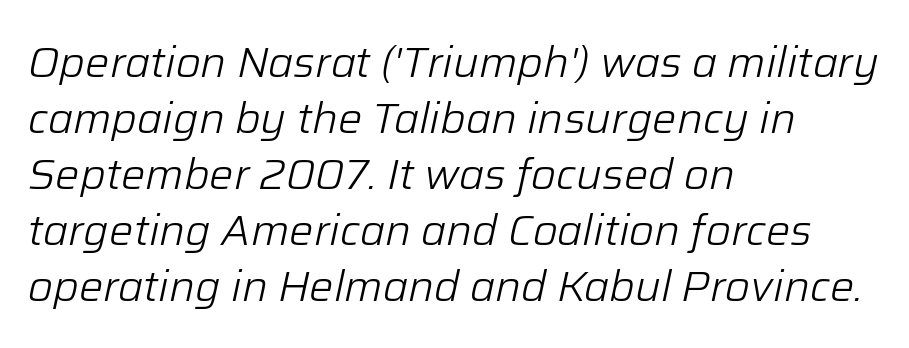
{"italic": "yes", "lean": "right", "slant_degrees": 12, "bold": "no", "weight": "light", "width": "normal", "stroke_contrast": "low", "x_height": "medium", "monospaced": "no", "underline": "no", "align": "left", "line_spacing": "normal", "line_spacing_ratio": 1.3, "letter_spacing": "normal", "letter_spacing_em": 0.0, "glyph_px": 43}
